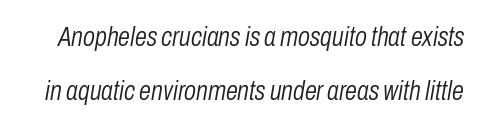
{"italic": "yes", "lean": "right", "slant_degrees": 10, "bold": "no", "underline": "no", "line_spacing": "loose", "line_spacing_ratio": 2.0, "letter_spacing": "normal", "letter_spacing_em": 0.0, "glyph_px": 27}
